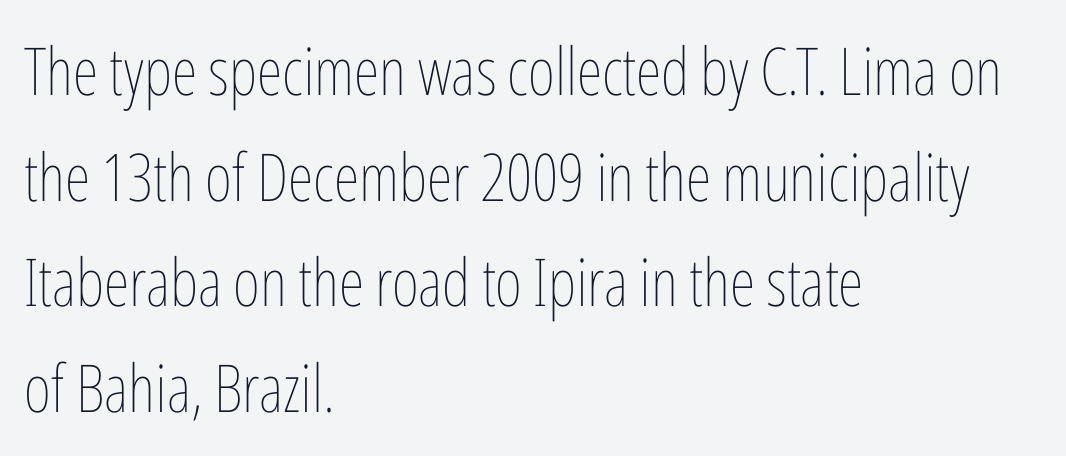
The image shows 66 px thin, condensed type, upright; set left-aligned, normal line spacing (1.6x), normal letter spacing, not underlined; low stroke contrast and a medium x-height.
